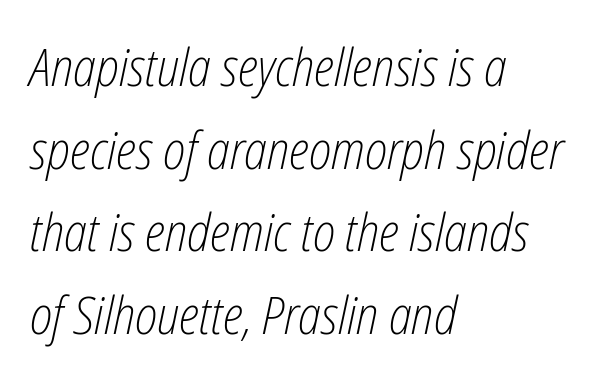
Look at the tracking — it's just the regular setting, nothing added. The leading is moderate, giving the passage an even texture. Stems and bowls with no extra thickness — not bold. All the whitespace from short lines collects on the right. This sample uses an oblique cut, with every glyph tilted off the vertical.
